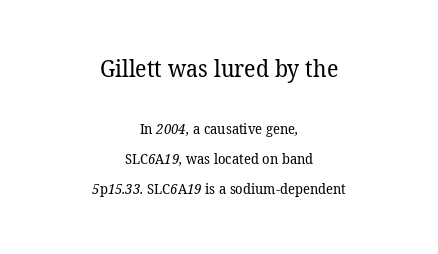
The image shows 23 px text type; set centered, loose line spacing (2.13x), normal letter spacing, not underlined; the first (top) block is 1.64x larger.
